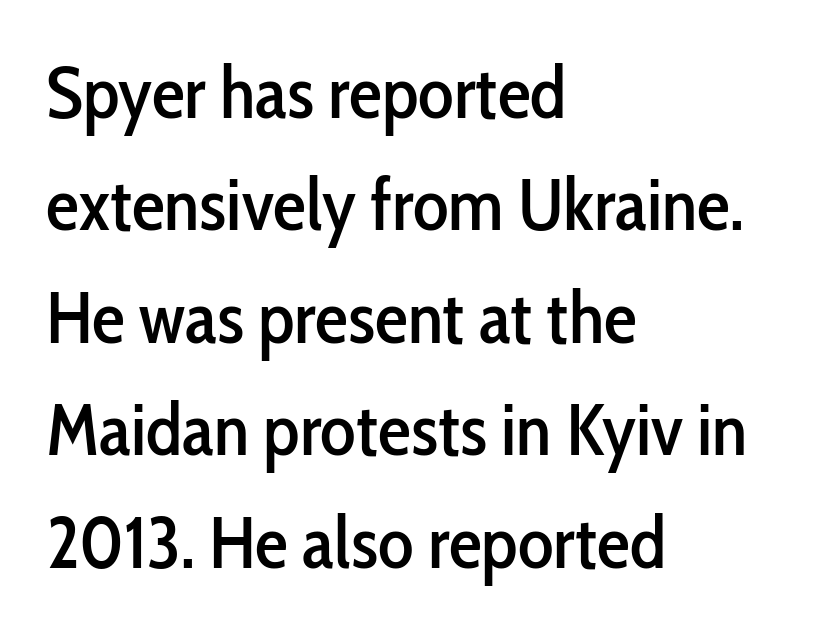
Q: Is the text italic (slanted)? A: No, it is upright.
Q: Is the typeface a serif or a sans-serif typeface? A: Sans-serif.
Q: Is the text underlined? A: No.
Q: How is the paragraph aligned? A: Left-aligned.
Q: Is the spacing between letters normal or unusually wide? A: Normal.
Q: Is the spacing between lines tight, normal or loose? A: Normal.
Q: Width (condensed, normal, or wide)? A: Condensed.
Q: Stroke contrast? A: Low.
Q: x-height? A: Medium.
Q: Monospaced? A: No.
